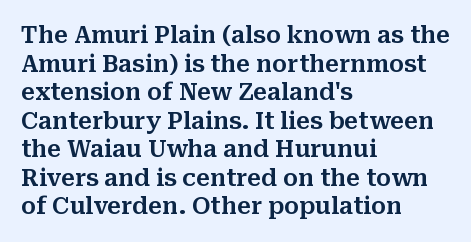
Q: Is the text italic (slanted)? A: No, it is upright.
Q: Is the text underlined? A: No.
Q: How is the paragraph aligned? A: Left-aligned.
Q: Is the spacing between letters normal or unusually wide? A: Normal.
